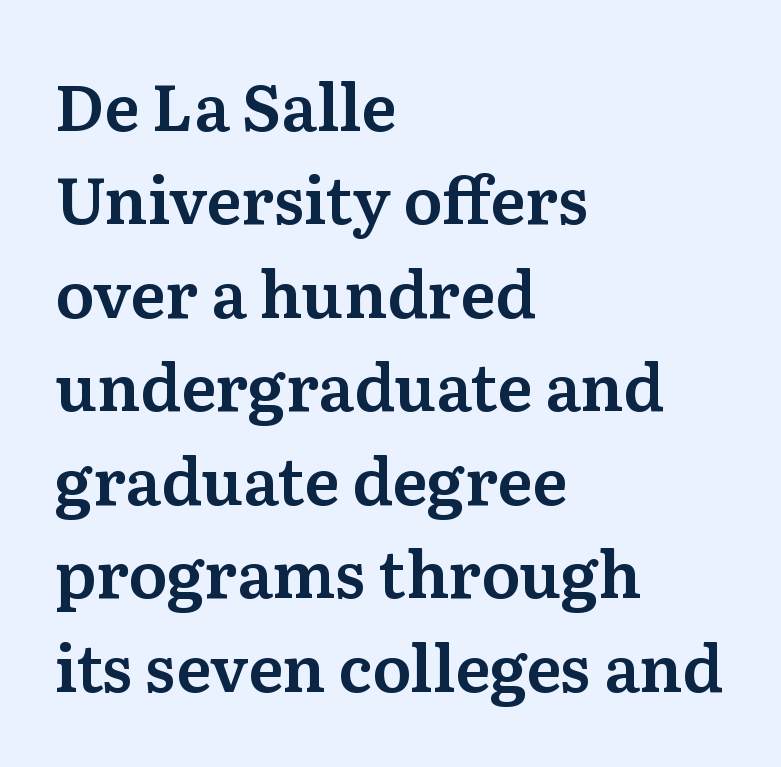
The image shows 64 px serif type, upright; set left-aligned, normal line spacing (1.46x), normal letter spacing, not underlined; medium stroke contrast and a medium x-height.
